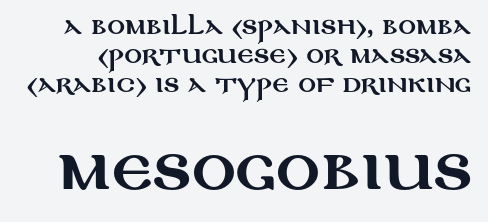
{"serif": "no", "italic": "no", "width": "wide", "stroke_contrast": "medium", "x_height": "large", "monospaced": "no", "underline": "no", "line_spacing": "normal", "line_spacing_ratio": 1.32, "letter_spacing": "normal", "letter_spacing_em": 0.0, "larger_block": "second", "size_ratio": 2.5, "glyph_px": 55}
